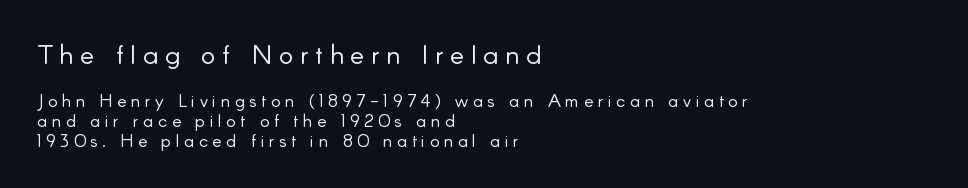
The image shows 27 px text type, upright; set left-aligned, tight line spacing (1.11x), unusually wide letter spacing (+0.25 em), not underlined; the first (top) block is 1.5x larger.
